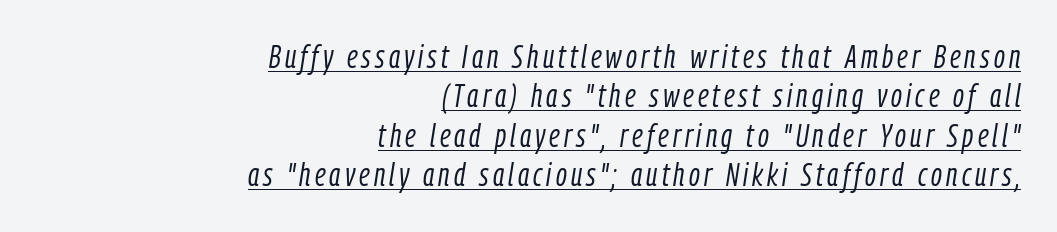
{"italic": "yes", "lean": "right", "slant_degrees": 9, "bold": "no", "weight": "light", "width": "condensed", "stroke_contrast": "low", "x_height": "medium", "monospaced": "no", "underline": "yes", "align": "right", "line_spacing_ratio": 1.23, "glyph_px": 32}
